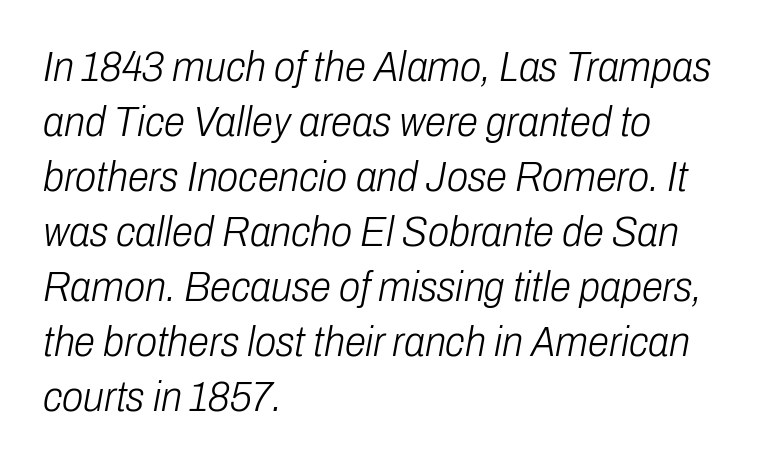
Q: Is the text bold? A: No.
Q: Is the text italic (slanted)? A: Yes, it leans right by about 10 degrees.
Q: Is the text underlined? A: No.
Q: How is the paragraph aligned? A: Left-aligned.
Q: Is the spacing between letters normal or unusually wide? A: Normal.
Q: Is the spacing between lines tight, normal or loose? A: Normal.
Q: Width (condensed, normal, or wide)? A: Condensed.
Q: Stroke contrast? A: Low.
Q: x-height? A: Medium.
Q: Monospaced? A: No.
